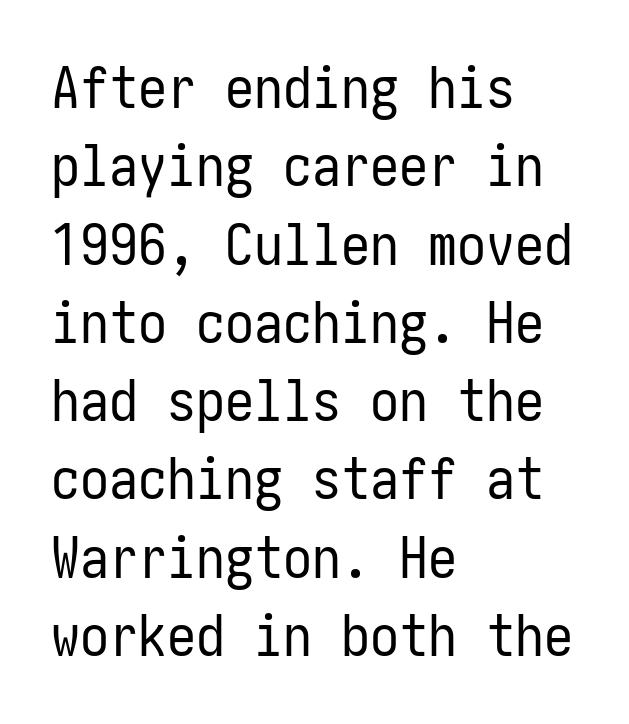
{"serif": "no", "italic": "no", "bold": "no", "weight": "regular", "width": "condensed", "stroke_contrast": "low", "x_height": "medium", "underline": "no", "align": "left", "line_spacing": "normal", "line_spacing_ratio": 1.35, "letter_spacing": "normal", "letter_spacing_em": 0.0, "glyph_px": 58}
